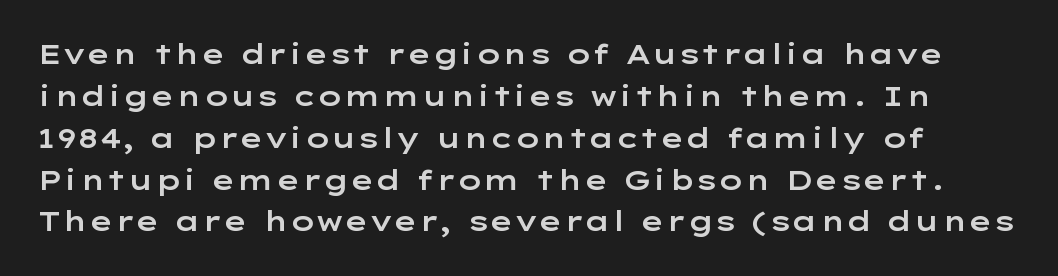
Nobody touched the tracking dial on this one. Regular leading. Clear beneath every line of the passage. Vertical strokes here are truly vertical.
